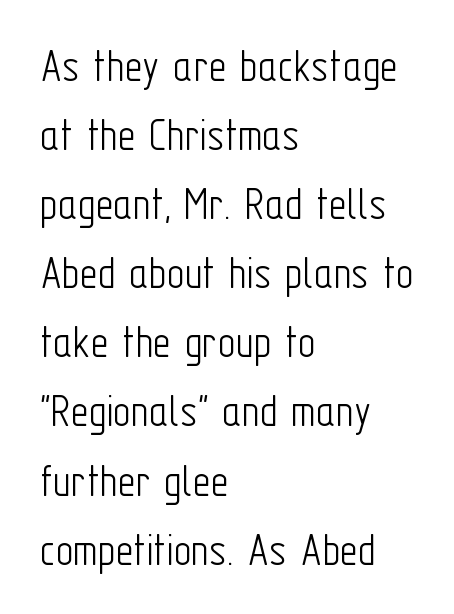
The image shows 49 px light, condensed sans-serif type, upright; set left-aligned, normal line spacing (1.41x), normal letter spacing, not underlined; low stroke contrast and a medium x-height.
